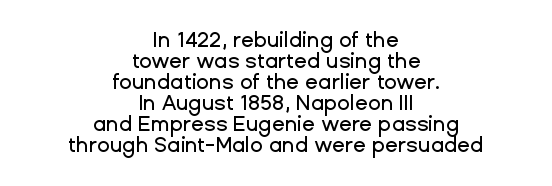
Q: Is the text italic (slanted)? A: No, it is upright.
Q: Is the text underlined? A: No.
Q: How is the paragraph aligned? A: Centered.
Q: Is the spacing between letters normal or unusually wide? A: Normal.
Q: Is the spacing between lines tight, normal or loose? A: Tight.
